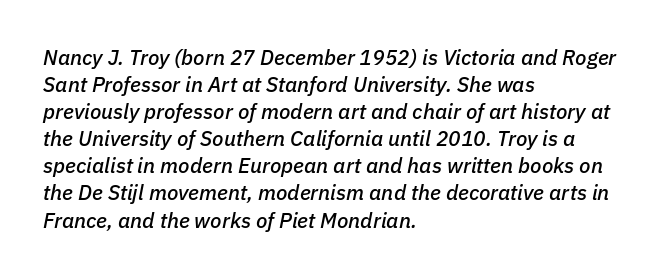
The image shows 21 px text type, italic (leaning right); set left-aligned, normal line spacing (1.29x), normal letter spacing, not underlined.
